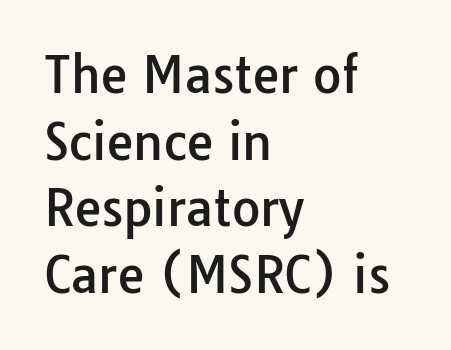
{"serif": "no", "italic": "no", "width": "normal", "stroke_contrast": "low", "x_height": "medium", "monospaced": "no", "underline": "no", "align": "left", "line_spacing": "normal", "line_spacing_ratio": 1.36, "letter_spacing": "normal", "letter_spacing_em": 0.0, "glyph_px": 49}
